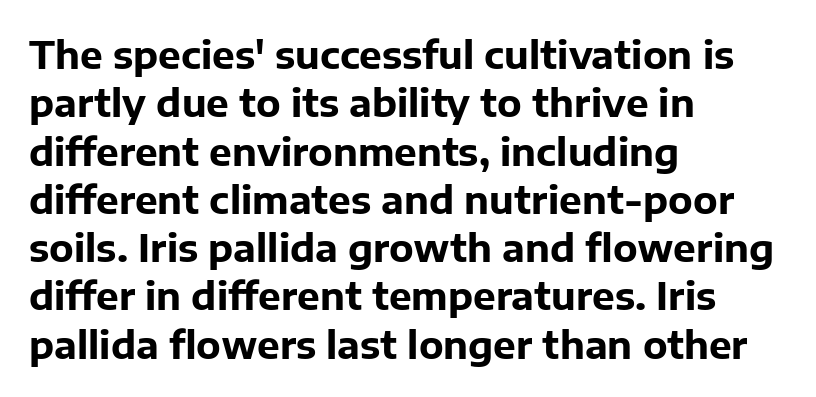
{"serif": "no", "italic": "no", "bold": "yes", "weight": "bold", "width": "normal", "stroke_contrast": "low", "x_height": "medium", "monospaced": "no", "underline": "no", "align": "left", "line_spacing": "normal", "line_spacing_ratio": 1.27, "letter_spacing": "normal", "letter_spacing_em": 0.0, "glyph_px": 38}
